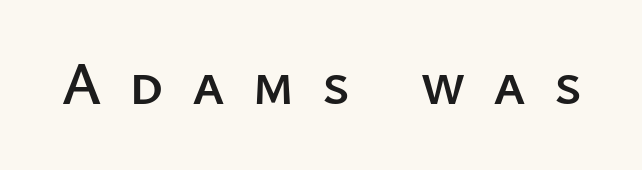
Q: Is the text italic (slanted)? A: No, it is upright.
Q: Is the typeface a serif or a sans-serif typeface? A: Sans-serif.
Q: Is the text underlined? A: No.
Q: Is the spacing between letters normal or unusually wide? A: Unusually wide.
Q: Width (condensed, normal, or wide)? A: Normal.
Q: Stroke contrast? A: Low.
Q: x-height? A: Medium.
Q: Monospaced? A: No.
